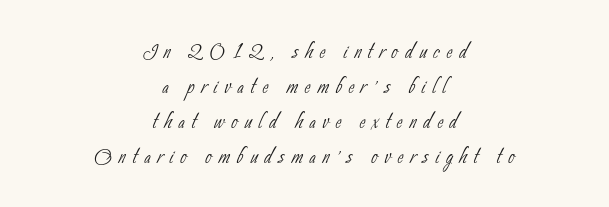
{"serif": "no", "bold": "no", "weight": "thin", "width": "condensed", "stroke_contrast": "low", "x_height": "small", "monospaced": "no", "underline": "no", "align": "center", "line_spacing_ratio": 1.21, "letter_spacing": "wide", "letter_spacing_em": 0.23, "glyph_px": 29}
